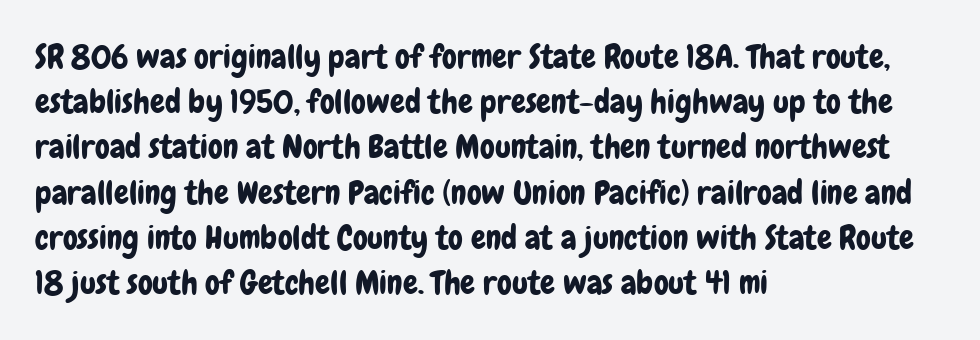
Standard letterfit; no display-style spreading of the glyphs. Grotesque or geometric, the face here clearly has no serifs. Line beginnings align vertically; line endings do not. Horizontal bands of white between lines are of average thickness. These lines were composed using upright roman letters.
